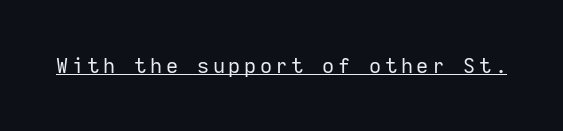
Q: Is the text bold? A: No.
Q: Is the text italic (slanted)? A: No, it is upright.
Q: Is the text underlined? A: Yes.
